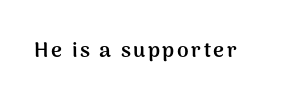
Pretty heavy lettering here — definitely bold. The passage shown is not underscored anywhere. Do the letters lean? They stand straight.
